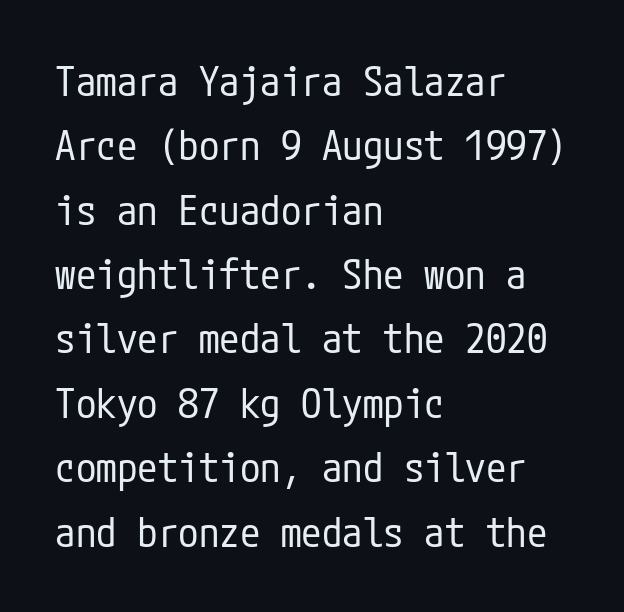
The image shows 41 px regular-weight, condensed sans-serif type, upright; set left-aligned, normal line spacing (1.57x), normal letter spacing, not underlined; low stroke contrast and a medium x-height.
